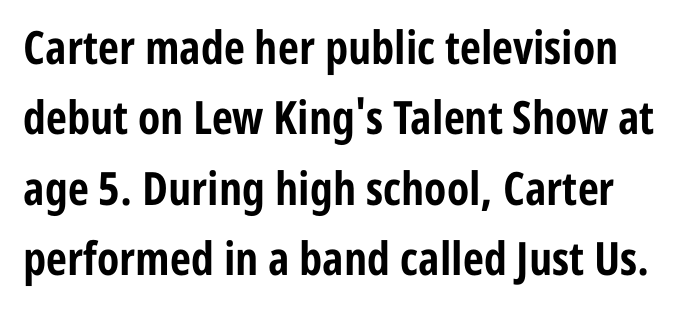
Are there feet on the stems? There aren't — it's a sans. This sample uses an upright cut, with every glyph sitting square on the baseline. The face used here is proportionally spaced, like ordinary book or web type. Summary of vertical rhythm: regular, with standard interline spacing. Look at the tracking — it's just the regular setting, nothing added.
